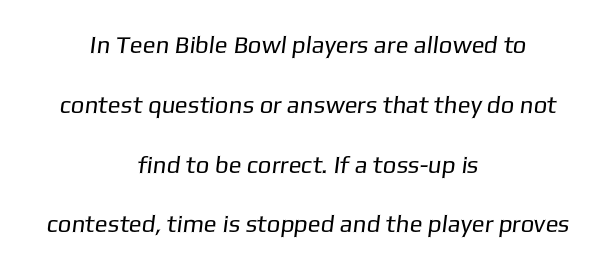
The image shows 24 px text type; set centered, loose line spacing (2.49x), normal letter spacing, not underlined.
